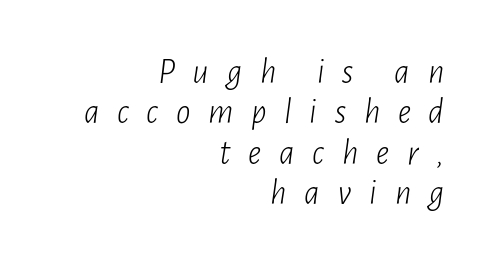
Q: Is the text bold? A: No.
Q: Is the text italic (slanted)? A: Yes, it leans right by about 7 degrees.
Q: Is the text underlined? A: No.
Q: How is the paragraph aligned? A: Right-aligned.
Q: Is the spacing between letters normal or unusually wide? A: Unusually wide.
Q: Is the spacing between lines tight, normal or loose? A: Tight.
Q: Width (condensed, normal, or wide)? A: Condensed.
Q: Stroke contrast? A: Low.
Q: x-height? A: Medium.
Q: Monospaced? A: No.
